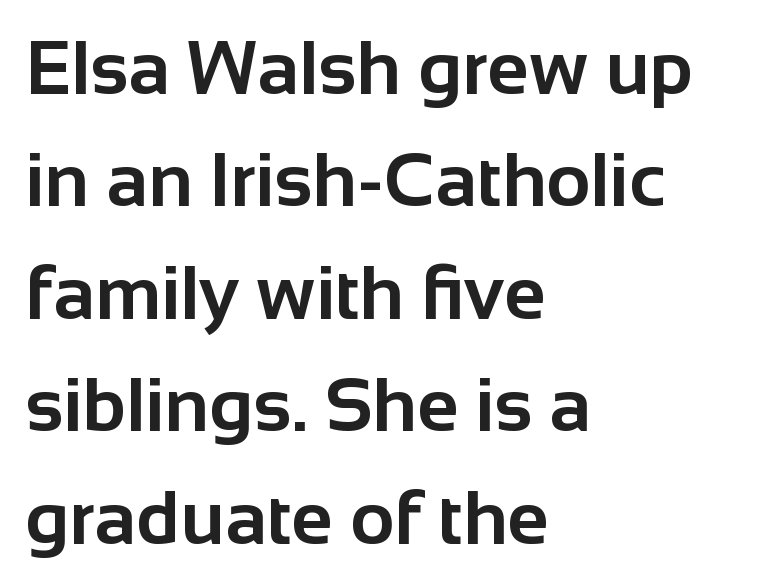
{"serif": "no", "italic": "no", "bold": "yes", "weight": "bold", "width": "normal", "stroke_contrast": "low", "x_height": "medium", "monospaced": "no", "underline": "no", "align": "left", "line_spacing": "normal", "line_spacing_ratio": 1.48, "letter_spacing": "normal", "letter_spacing_em": 0.0, "glyph_px": 76}
